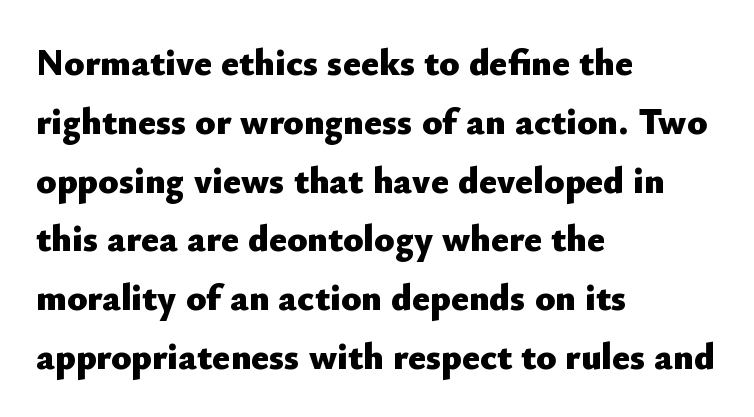
This sample keeps an unexceptional amount of space between lines. The letters advance in unequal steps, a hallmark of proportional type. Lines of text with bare space underneath. I'd call this a sans setting — the letters go barefoot. You could call the tracking neutral — neither tight nor loose. A student would call this left alignment; a typographer would say flush left, rag right.
